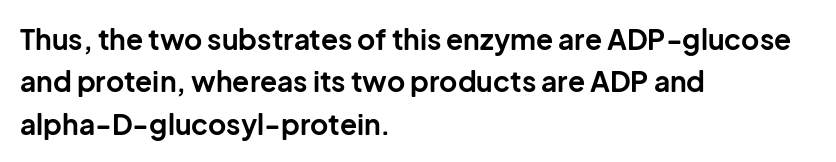
Underline: absent. Students, note that the glyphs here touch the page at normal intervals. This rendering employs a face without finishing strokes, i.e., a sans-serif. Vertical strokes here are truly vertical. Here the designer chose a conventional face with non-uniform glyph widths. This rendering uses left alignment, leaving the right contour irregular.
